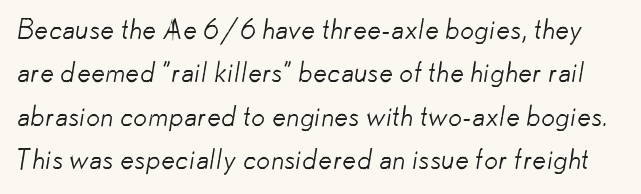
The image shows 28 px light sans-serif type; set normal line spacing (1.55x), normal letter spacing, not underlined; low stroke contrast and a small x-height.
